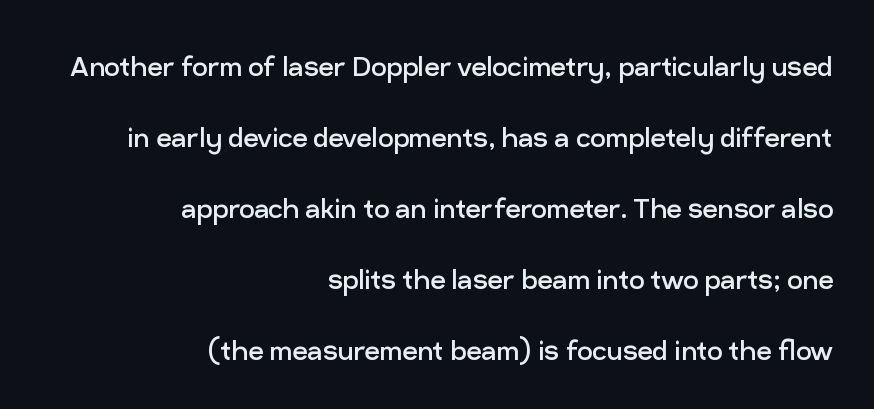
Q: Is the text bold? A: No.
Q: Is the text italic (slanted)? A: No, it is upright.
Q: Is the typeface a serif or a sans-serif typeface? A: Sans-serif.
Q: Is the text underlined? A: No.
Q: How is the paragraph aligned? A: Right-aligned.
Q: Is the spacing between letters normal or unusually wide? A: Normal.
Q: Is the spacing between lines tight, normal or loose? A: Loose.
Q: Width (condensed, normal, or wide)? A: Normal.
Q: Stroke contrast? A: Low.
Q: x-height? A: Medium.
Q: Monospaced? A: No.
